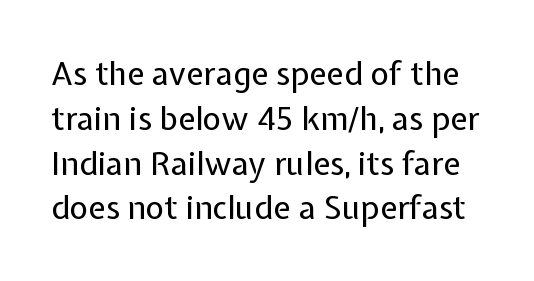
Regarding leading, the lines here are spaced in the standard way. Looks like regular typesetting: each glyph gets only the width it needs. Examine the stroke ends and you'll find no serifs. A roman cut, with each character standing at attention. The foot of each line stays bare and open.
